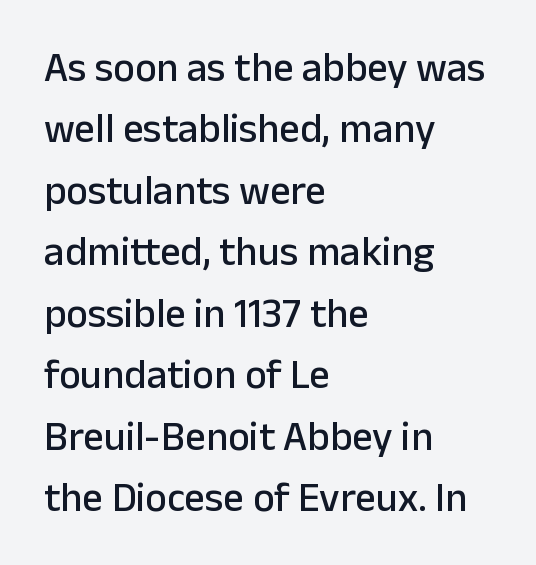
Q: Is the text italic (slanted)? A: No, it is upright.
Q: Is the typeface a serif or a sans-serif typeface? A: Sans-serif.
Q: Is the text underlined? A: No.
Q: How is the paragraph aligned? A: Left-aligned.
Q: Is the spacing between letters normal or unusually wide? A: Normal.
Q: Is the spacing between lines tight, normal or loose? A: Normal.
Q: Width (condensed, normal, or wide)? A: Normal.
Q: Stroke contrast? A: Low.
Q: x-height? A: Medium.
Q: Monospaced? A: No.
